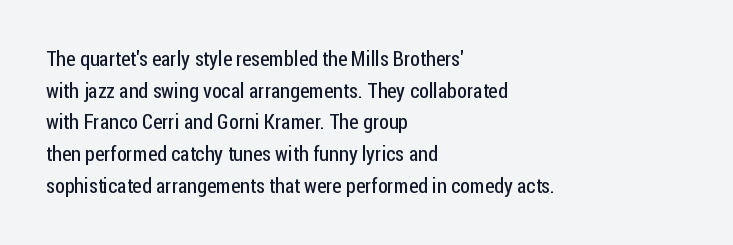
Style check: upright. Leftover space on each line is placed entirely after the last word. The rows are spaced the way most documents space them. The font is comparable to plain body text, perhaps lighter. Honestly, there is no underline to notice here at all. Nobody touched the tracking dial on this one.
